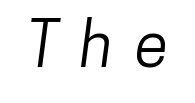
The image shows 62 px condensed sans-serif type; set unusually wide letter spacing (+0.35 em), not underlined; low stroke contrast and a medium x-height.
